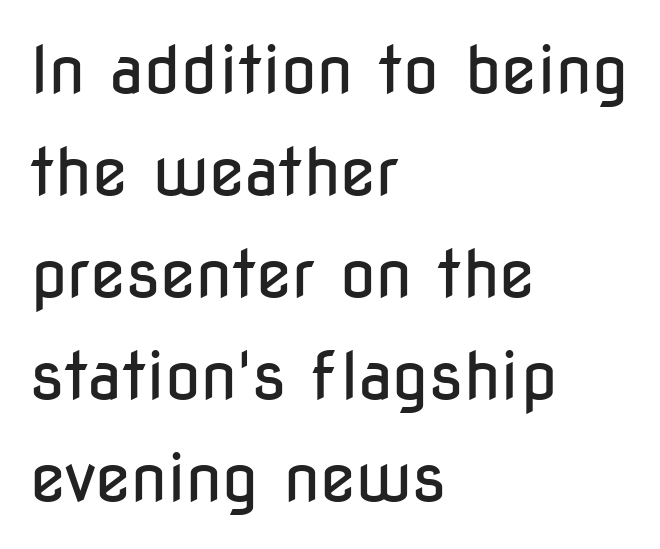
{"serif": "no", "italic": "no", "bold": "no", "weight": "regular", "width": "condensed", "stroke_contrast": "low", "x_height": "medium", "monospaced": "no", "underline": "no", "align": "left", "line_spacing": "normal", "line_spacing_ratio": 1.57, "letter_spacing": "normal", "letter_spacing_em": 0.0, "glyph_px": 65}
